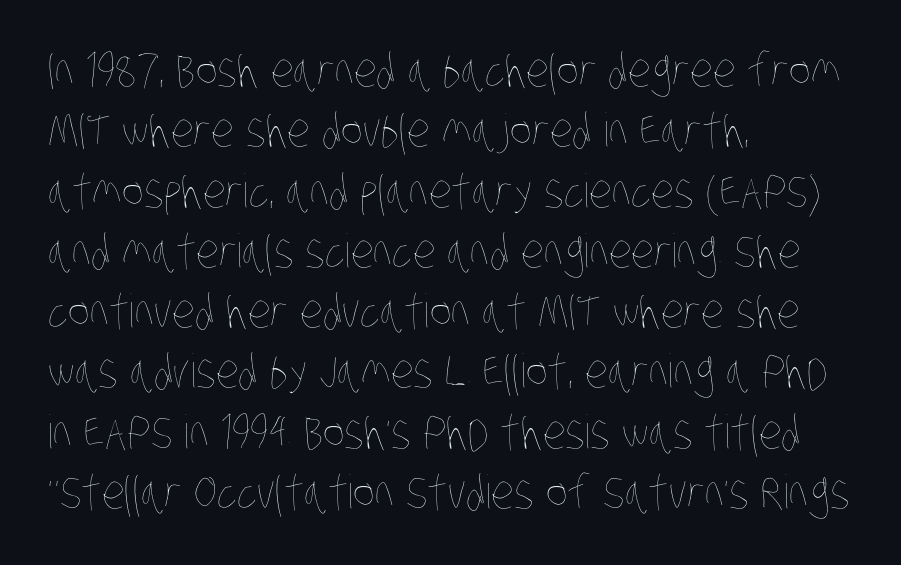
The image shows 46 px thin, condensed type; set left-aligned, normal line spacing (1.31x), normal letter spacing, not underlined; low stroke contrast and a large x-height.
